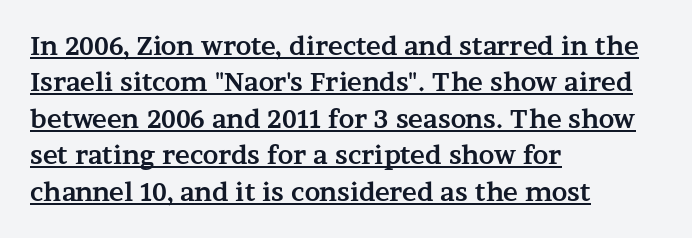
Q: Is the text bold? A: Yes.
Q: Is the text italic (slanted)? A: No, it is upright.
Q: Is the text underlined? A: Yes.
Q: How is the paragraph aligned? A: Left-aligned.
Q: Is the spacing between letters normal or unusually wide? A: Normal.
Q: Is the spacing between lines tight, normal or loose? A: Normal.
